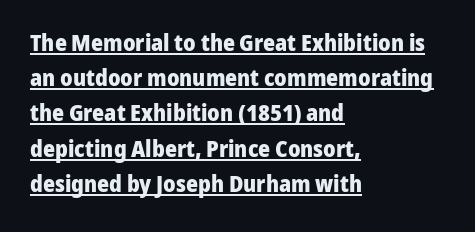
Q: Is the text bold? A: Yes.
Q: Is the text italic (slanted)? A: No, it is upright.
Q: Is the text underlined? A: Yes.
Q: How is the paragraph aligned? A: Left-aligned.
Q: Is the spacing between letters normal or unusually wide? A: Normal.
Q: Is the spacing between lines tight, normal or loose? A: Normal.
